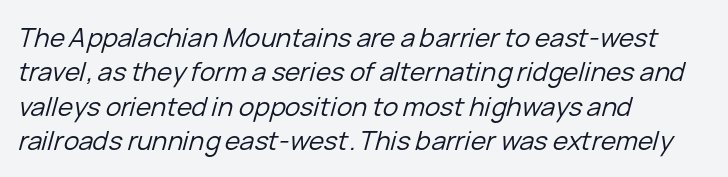
Q: Is the text bold? A: No.
Q: Is the text italic (slanted)? A: Yes, it leans right by about 15 degrees.
Q: Is the text underlined? A: No.
Q: How is the paragraph aligned? A: Left-aligned.
Q: Is the spacing between letters normal or unusually wide? A: Normal.
Q: Is the spacing between lines tight, normal or loose? A: Normal.
